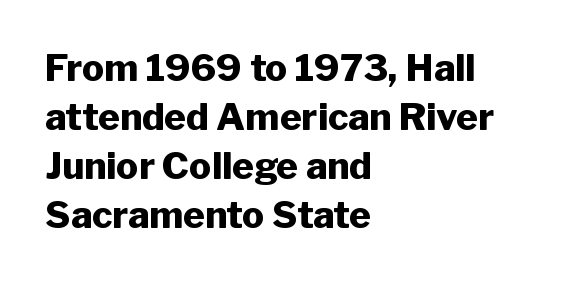
A clean baseline with only descenders dipping below it. The type is set solid horizontally, with unmodified tracking. The lines sit at an ordinary, default distance from one another. As a designer I'd log this as weight 700, bold. Each letter keeps its own natural width here, so spacing adapts to shape. The specimen reads as upright at a glance.
